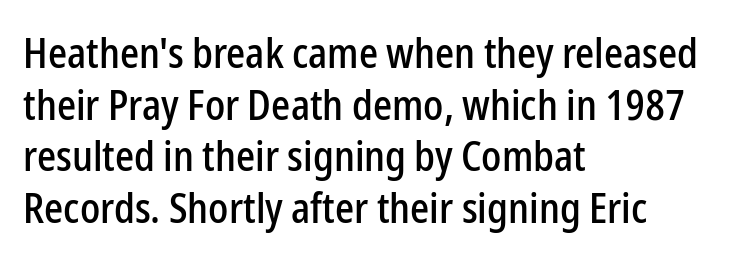
The image shows 42 px condensed sans-serif type, upright; set left-aligned, line spacing 1.23x, normal letter spacing, not underlined; low stroke contrast and a medium x-height.
